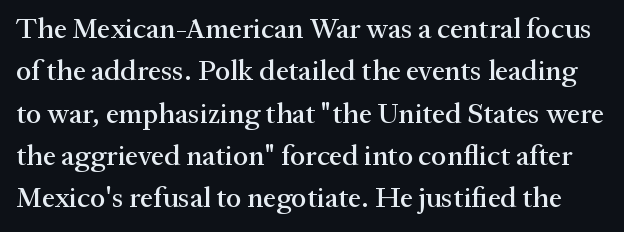
Q: Is the text italic (slanted)? A: No, it is upright.
Q: Is the typeface a serif or a sans-serif typeface? A: Serif.
Q: Is the text underlined? A: No.
Q: Is the spacing between letters normal or unusually wide? A: Normal.
Q: Is the spacing between lines tight, normal or loose? A: Normal.
Q: Width (condensed, normal, or wide)? A: Normal.
Q: Stroke contrast? A: Medium.
Q: x-height? A: Medium.
Q: Monospaced? A: No.
